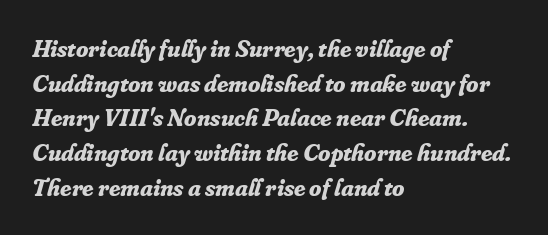
Visually the block forms a straight wall on the left and a jagged coastline on the right. Glyph-to-glyph distance matches everyday printed text. The designer left line spacing at the default. A full-strength bold gives these letters their thick strokes.
